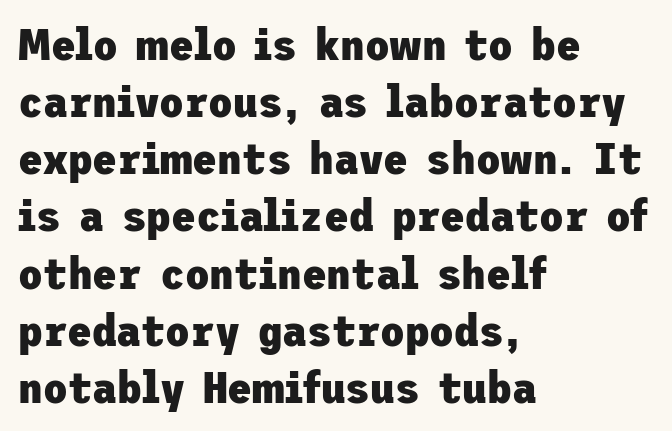
Q: Is the text bold? A: Yes.
Q: Is the text italic (slanted)? A: No, it is upright.
Q: Is the typeface a serif or a sans-serif typeface? A: Sans-serif.
Q: Is the text underlined? A: No.
Q: How is the paragraph aligned? A: Left-aligned.
Q: Is the spacing between letters normal or unusually wide? A: Normal.
Q: Is the spacing between lines tight, normal or loose? A: Normal.
Q: Width (condensed, normal, or wide)? A: Normal.
Q: Stroke contrast? A: Low.
Q: x-height? A: Medium.
